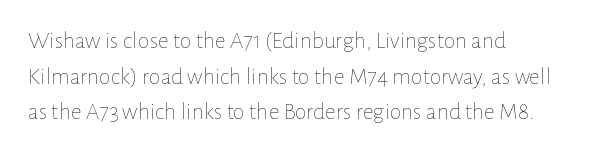
{"italic": "no", "bold": "no", "underline": "no", "align": "left", "line_spacing": "normal", "line_spacing_ratio": 1.48, "letter_spacing": "normal", "letter_spacing_em": 0.0, "glyph_px": 24}
